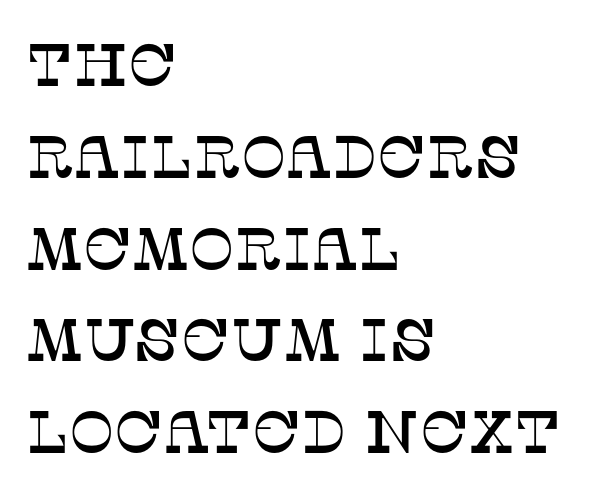
Q: Is the text italic (slanted)? A: No, it is upright.
Q: Is the typeface a serif or a sans-serif typeface? A: Serif.
Q: Is the text underlined? A: No.
Q: How is the paragraph aligned? A: Left-aligned.
Q: Is the spacing between letters normal or unusually wide? A: Normal.
Q: Is the spacing between lines tight, normal or loose? A: Normal.
Q: Width (condensed, normal, or wide)? A: Normal.
Q: Stroke contrast? A: Low.
Q: x-height? A: Large.
Q: Monospaced? A: No.
